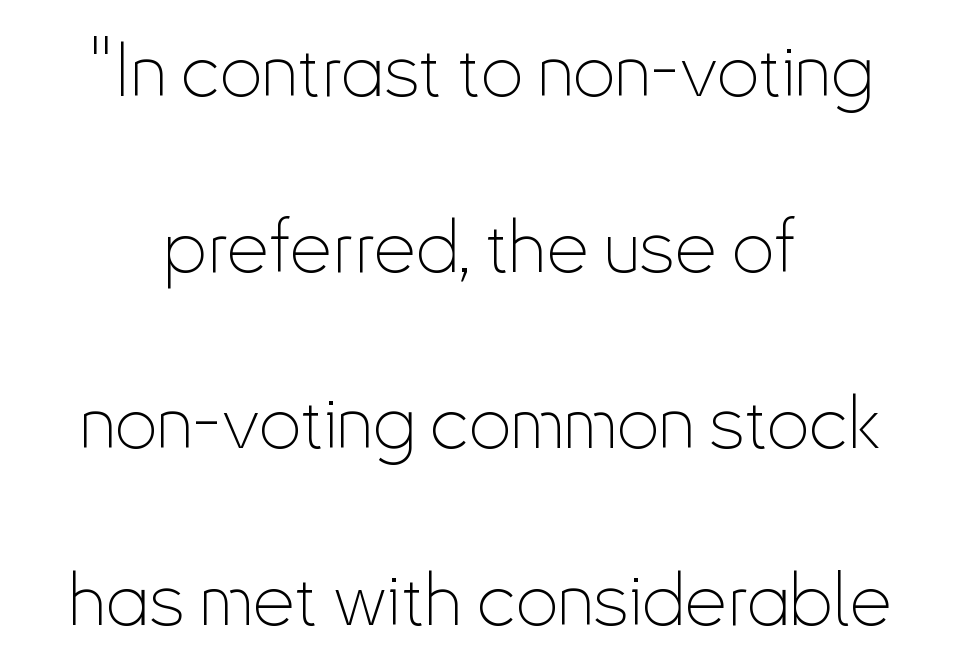
Q: Is the text bold? A: No.
Q: Is the text italic (slanted)? A: No, it is upright.
Q: Is the typeface a serif or a sans-serif typeface? A: Sans-serif.
Q: Is the text underlined? A: No.
Q: How is the paragraph aligned? A: Centered.
Q: Is the spacing between letters normal or unusually wide? A: Normal.
Q: Is the spacing between lines tight, normal or loose? A: Loose.
Q: Width (condensed, normal, or wide)? A: Condensed.
Q: Stroke contrast? A: Low.
Q: x-height? A: Small.
Q: Monospaced? A: No.
